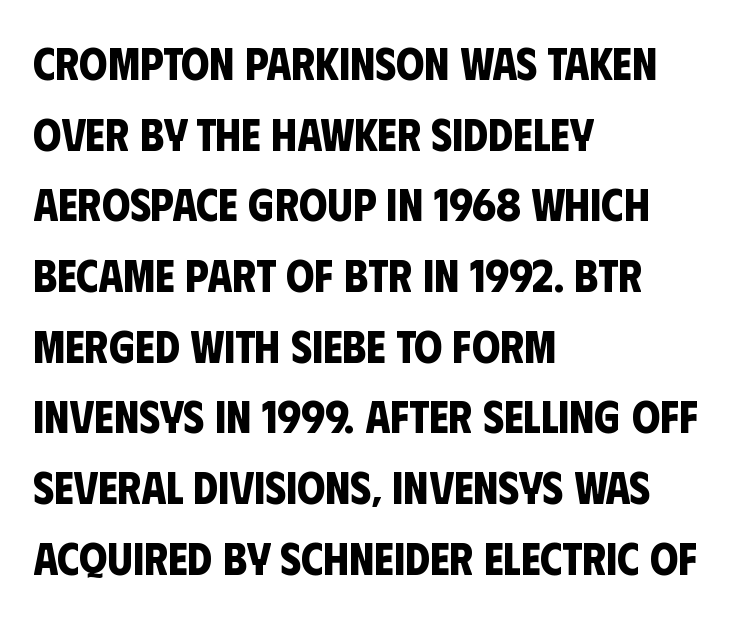
The image shows 45 px bold, condensed sans-serif type; set left-aligned, normal line spacing (1.57x), normal letter spacing, not underlined; low stroke contrast and a large x-height.
